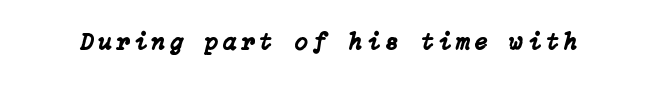
The image shows 24 px text type, italic (leaning right); set unusually wide letter spacing (+0.2 em), not underlined.
